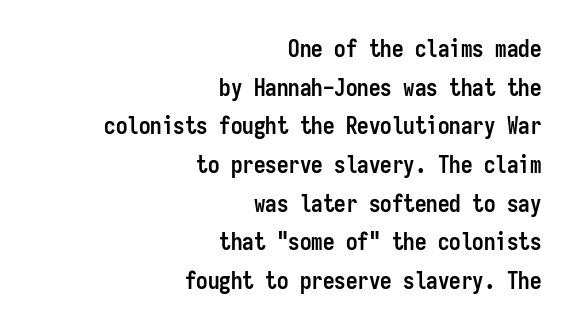
Spacing between characters is what you'd get straight out of the box. Notice how thick the strokes are: this is what a full bold looks like. Posture: straight, roman, zero tilt. This rendering features lettering with no underline. Teacher's note: observe the even right margin — that is flush-right alignment. If you measured baseline to baseline, you'd find a middling distance.
